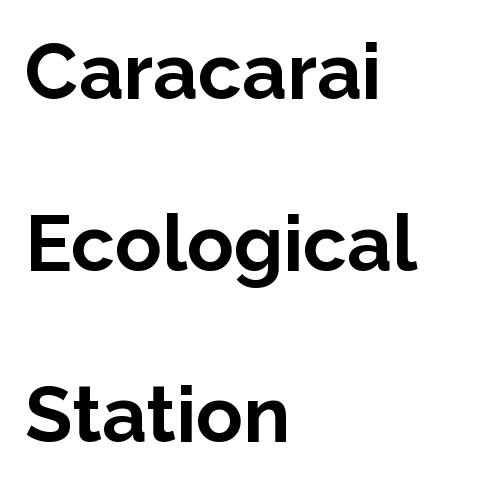
Q: Is the text bold? A: Yes.
Q: Is the text italic (slanted)? A: No, it is upright.
Q: Is the typeface a serif or a sans-serif typeface? A: Sans-serif.
Q: Is the text underlined? A: No.
Q: How is the paragraph aligned? A: Left-aligned.
Q: Is the spacing between letters normal or unusually wide? A: Normal.
Q: Is the spacing between lines tight, normal or loose? A: Loose.
Q: Width (condensed, normal, or wide)? A: Normal.
Q: Stroke contrast? A: Low.
Q: x-height? A: Medium.
Q: Monospaced? A: No.
